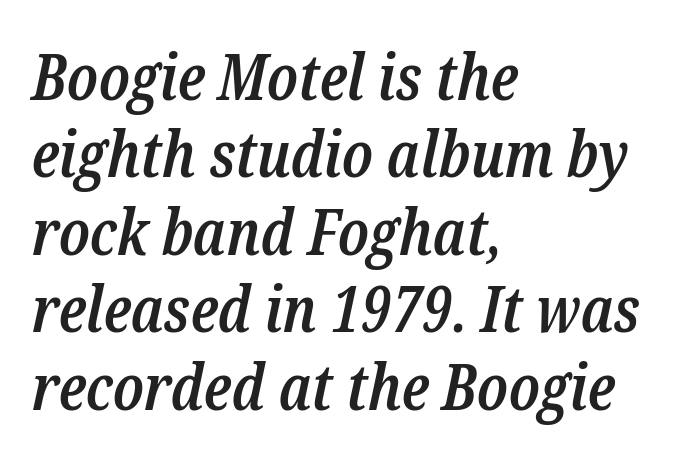
The image shows 64 px semibold, condensed serif type, italic (leaning right); set left-aligned, line spacing 1.21x, normal letter spacing, not underlined; low stroke contrast and a medium x-height.
